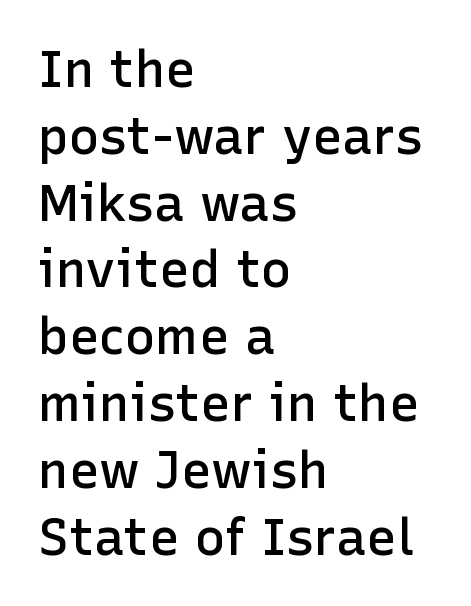
The image shows 51 px semibold sans-serif type, upright; set left-aligned, normal line spacing (1.31x), normal letter spacing, not underlined; low stroke contrast and a medium x-height.
